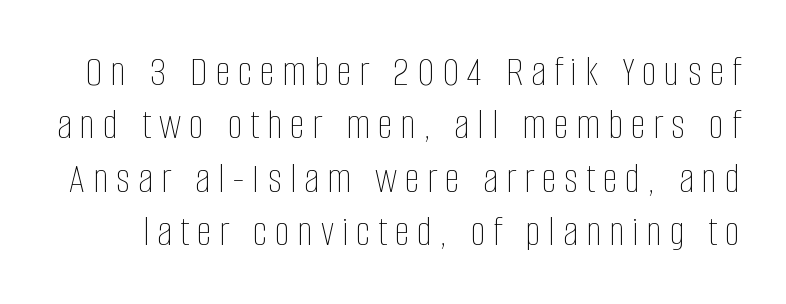
The image shows 43 px thin, condensed type, upright; set line spacing 1.24x, not underlined; low stroke contrast and a large x-height.
